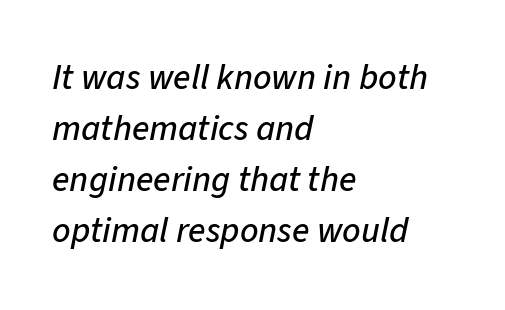
Q: Is the text italic (slanted)? A: Yes, it leans right by about 11 degrees.
Q: Is the text underlined? A: No.
Q: How is the paragraph aligned? A: Left-aligned.
Q: Is the spacing between letters normal or unusually wide? A: Normal.
Q: Is the spacing between lines tight, normal or loose? A: Normal.
Q: Width (condensed, normal, or wide)? A: Normal.
Q: Stroke contrast? A: Low.
Q: x-height? A: Medium.
Q: Monospaced? A: No.
